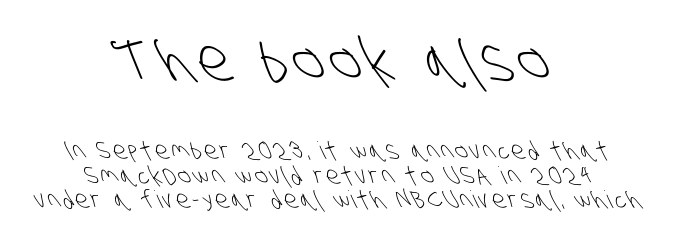
{"serif": "no", "bold": "no", "weight": "light", "width": "condensed", "stroke_contrast": "low", "x_height": "large", "monospaced": "no", "underline": "no", "align": "center", "line_spacing": "tight", "line_spacing_ratio": 1.02, "larger_block": "first", "size_ratio": 2.46, "glyph_px": 59}
